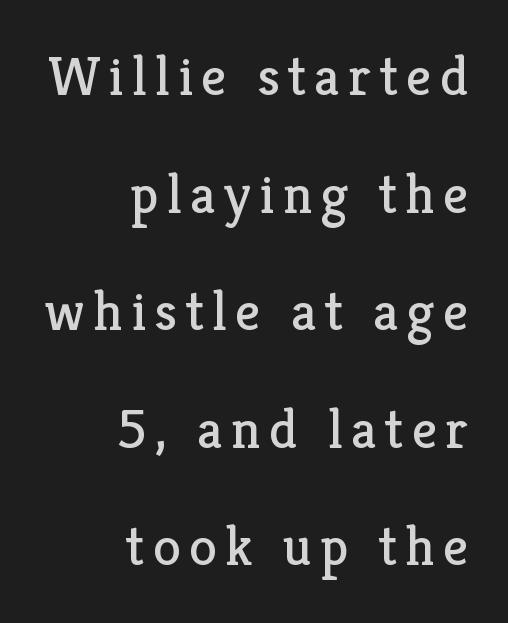
{"serif": "yes", "italic": "no", "bold": "no", "weight": "regular", "width": "normal", "stroke_contrast": "low", "x_height": "medium", "monospaced": "no", "underline": "no", "align": "right", "line_spacing": "loose", "line_spacing_ratio": 2.1, "glyph_px": 56}
